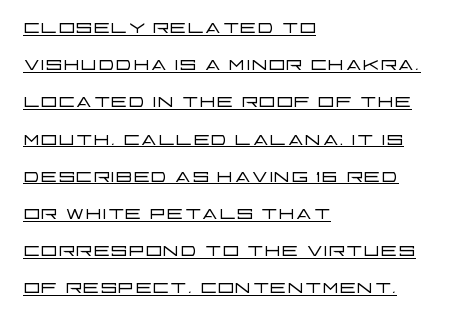
{"italic": "no", "bold": "no", "underline": "yes", "align": "left", "line_spacing": "normal", "line_spacing_ratio": 1.43, "letter_spacing": "normal", "letter_spacing_em": 0.0, "glyph_px": 26}
